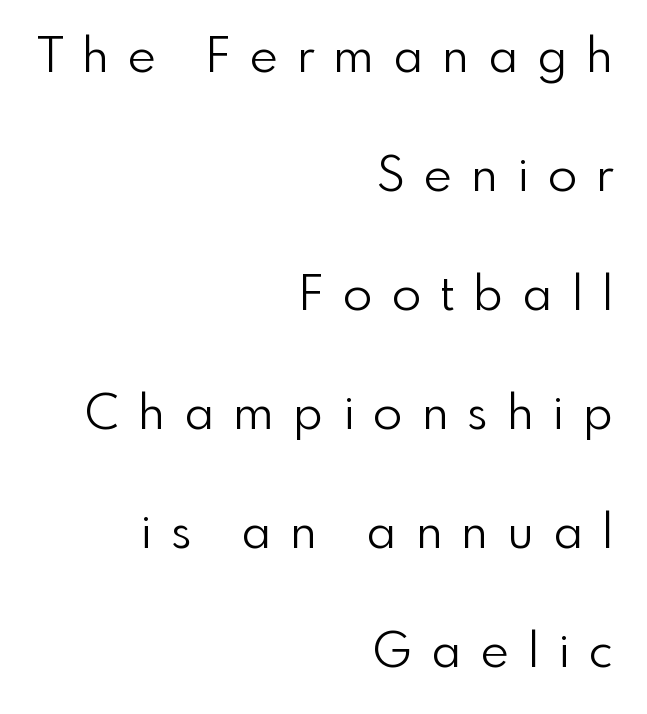
Q: Is the text bold? A: No.
Q: Is the text italic (slanted)? A: No, it is upright.
Q: Is the typeface a serif or a sans-serif typeface? A: Sans-serif.
Q: Is the text underlined? A: No.
Q: How is the paragraph aligned? A: Right-aligned.
Q: Is the spacing between letters normal or unusually wide? A: Unusually wide.
Q: Is the spacing between lines tight, normal or loose? A: Loose.
Q: Width (condensed, normal, or wide)? A: Normal.
Q: x-height? A: Small.
Q: Monospaced? A: No.
